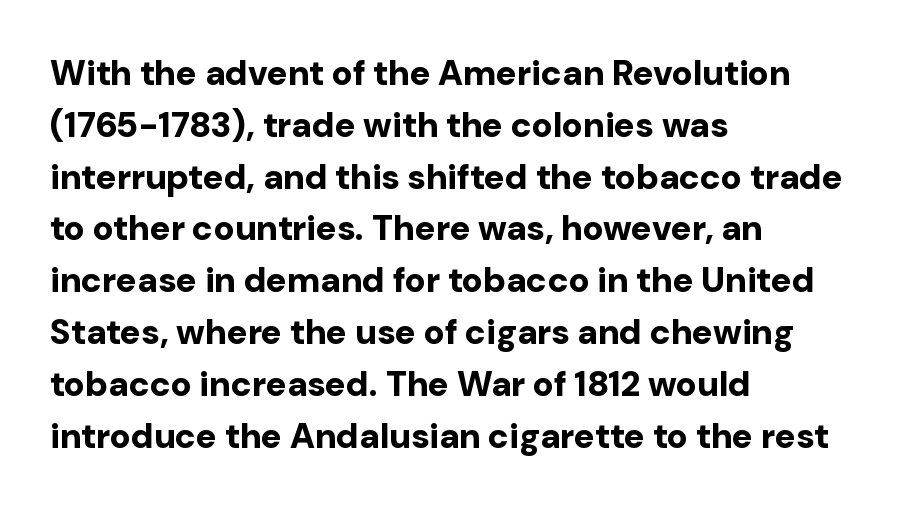
Q: Is the text bold? A: Yes.
Q: Is the text italic (slanted)? A: No, it is upright.
Q: Is the typeface a serif or a sans-serif typeface? A: Sans-serif.
Q: Is the text underlined? A: No.
Q: How is the paragraph aligned? A: Left-aligned.
Q: Is the spacing between letters normal or unusually wide? A: Normal.
Q: Is the spacing between lines tight, normal or loose? A: Normal.
Q: Width (condensed, normal, or wide)? A: Normal.
Q: Stroke contrast? A: Low.
Q: x-height? A: Medium.
Q: Monospaced? A: No.
